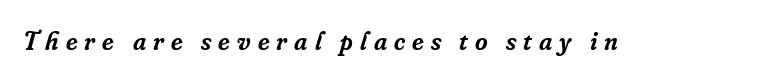
Descender tails drop into unmarked territory. Notice the strokes are somewhat thickened but not fully heavy: this is a semibold. Posture: slanted. Observe the wide spacing: letters keep a clear distance from each other.
